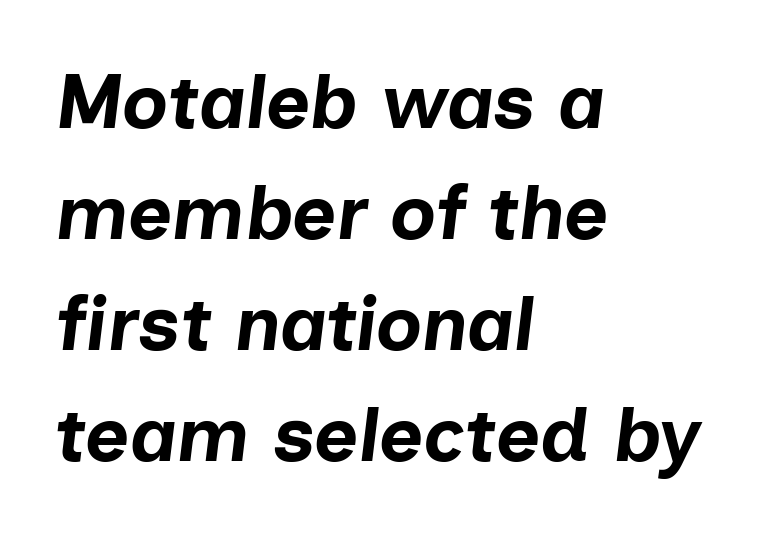
The image shows 76 px bold type, italic (leaning right); set left-aligned, normal line spacing (1.46x), normal letter spacing, not underlined; low stroke contrast and a medium x-height.
